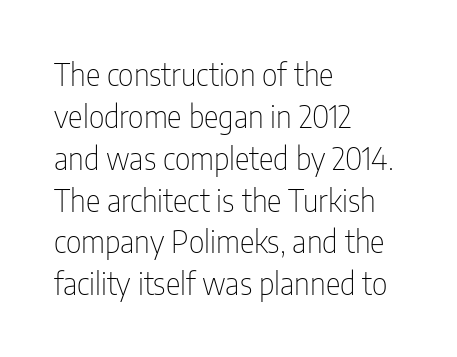
The image shows 31 px thin, condensed sans-serif type, upright; set left-aligned, normal line spacing (1.35x), normal letter spacing, not underlined; low stroke contrast and a medium x-height.
